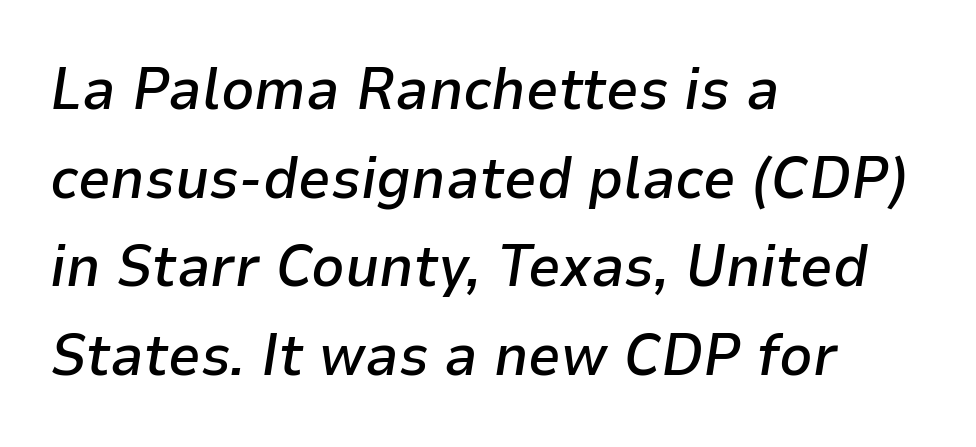
Q: Is the text bold? A: Semi-bold.
Q: Is the text italic (slanted)? A: Yes, it leans right by about 9 degrees.
Q: Is the text underlined? A: No.
Q: How is the paragraph aligned? A: Left-aligned.
Q: Is the spacing between letters normal or unusually wide? A: Normal.
Q: Is the spacing between lines tight, normal or loose? A: Normal.
Q: Width (condensed, normal, or wide)? A: Normal.
Q: Stroke contrast? A: Low.
Q: x-height? A: Medium.
Q: Monospaced? A: No.
